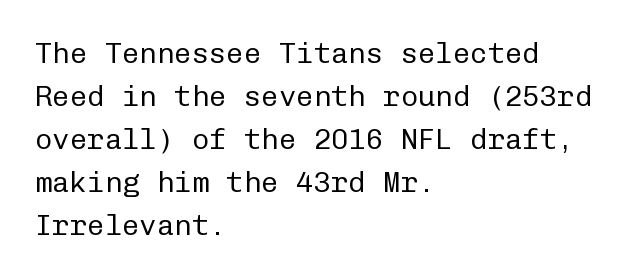
{"serif": "no", "italic": "no", "bold": "no", "weight": "regular", "width": "normal", "stroke_contrast": "low", "x_height": "medium", "monospaced": "yes", "underline": "no", "align": "left", "line_spacing": "normal", "line_spacing_ratio": 1.48, "letter_spacing": "normal", "letter_spacing_em": 0.0, "glyph_px": 29}
